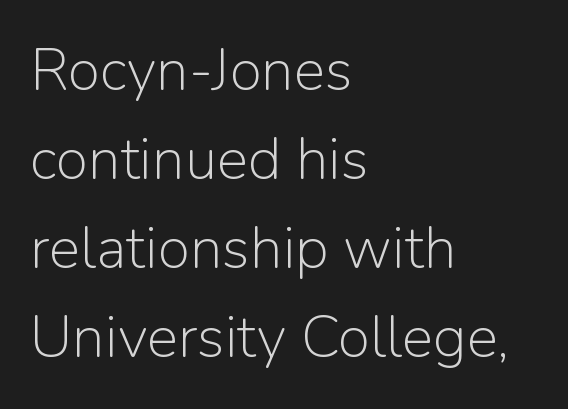
The image shows 59 px light sans-serif type, upright; set left-aligned, normal line spacing (1.51x), normal letter spacing, not underlined; low stroke contrast and a medium x-height.
